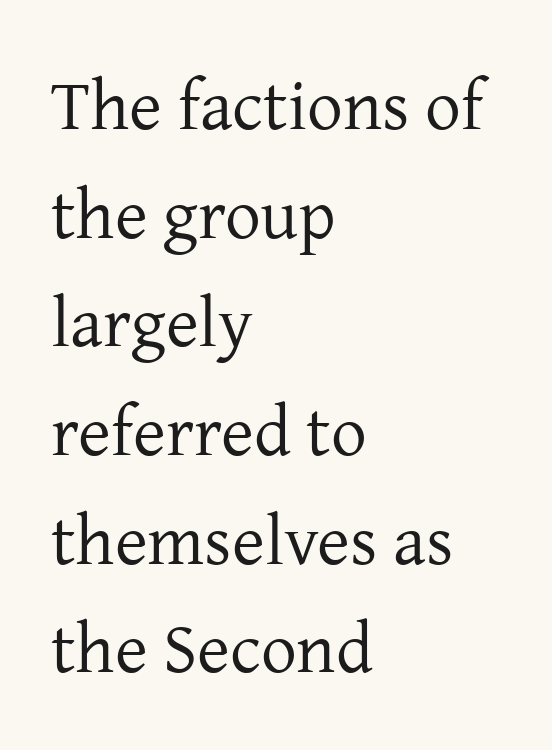
Q: Is the text bold? A: No.
Q: Is the text italic (slanted)? A: No, it is upright.
Q: Is the typeface a serif or a sans-serif typeface? A: Serif.
Q: Is the text underlined? A: No.
Q: How is the paragraph aligned? A: Left-aligned.
Q: Is the spacing between letters normal or unusually wide? A: Normal.
Q: Is the spacing between lines tight, normal or loose? A: Normal.
Q: Width (condensed, normal, or wide)? A: Normal.
Q: Stroke contrast? A: Low.
Q: x-height? A: Medium.
Q: Monospaced? A: No.
